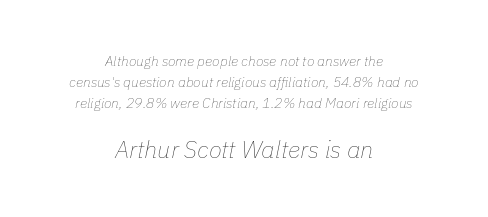
Look at the tracking — it's just the regular setting, nothing added. The words here are not underlined. Of the two passages, the one underneath uses the larger point size. In terms of leading, this rendering sits right in the middle. The rendering applies a slant to the glyphs.
